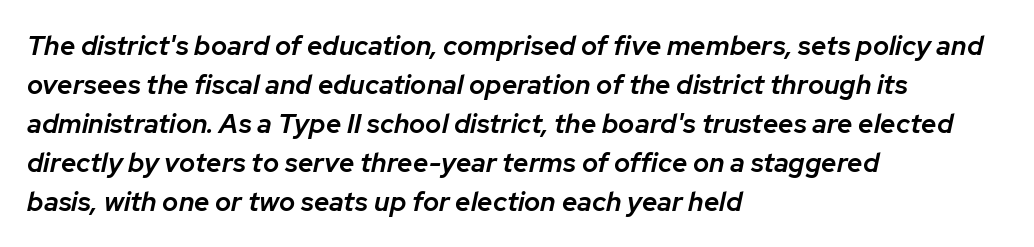
A fair bit of extra ink — the face is semibold, not bold. When letters slant like this, we call the style italic. Standard letterfit; no display-style spreading of the glyphs. Quick note: interline space is typical. Each row of text sits above clean, open space.
